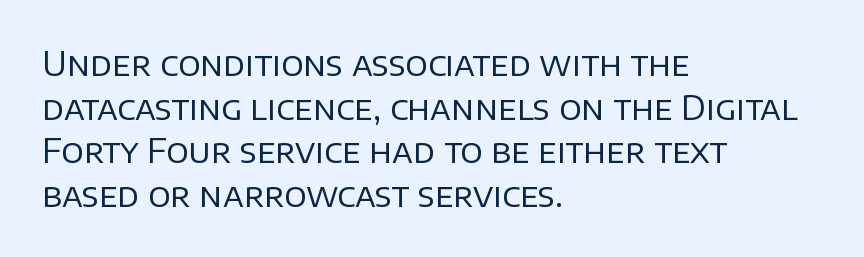
This rendering uses left alignment, leaving the right contour irregular. Character widths vary here, with narrow letters taking less room than wide ones. Evenly set lines give the paragraph a standard silhouette. A typesetter would call this zero additional tracking. No chunkiness to these letters — they're not bold. The gap between lines stays unmarked.
